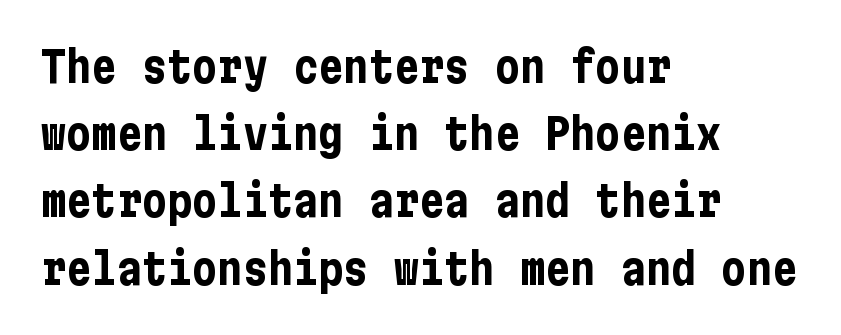
These lines are composed in type without serifs. Typesetter's note: full bold, strokes at maximum text heaviness. In terms of leading, this rendering sits right in the middle. Ascenders rise straight up at ninety degrees. The strip under each line holds only bare page. A classic flush-left, rag-right setting is used for this passage.
